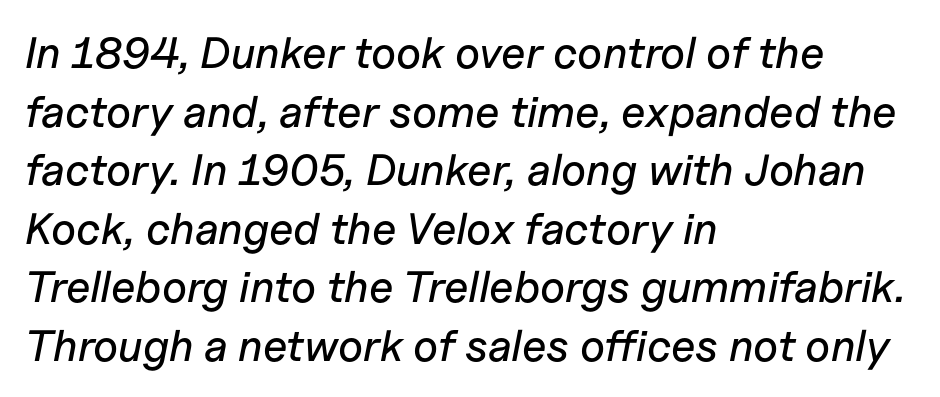
{"italic": "yes", "lean": "right", "slant_degrees": 11, "width": "normal", "stroke_contrast": "low", "x_height": "medium", "monospaced": "no", "underline": "no", "align": "left", "line_spacing": "normal", "line_spacing_ratio": 1.33, "letter_spacing": "normal", "letter_spacing_em": 0.0, "glyph_px": 44}
